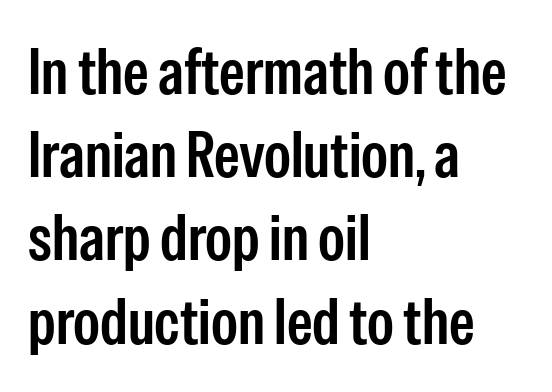
A typesetter would call this leading conventional body-copy spacing. This rendering employs a face without finishing strokes, i.e., a sans-serif. The face used here is a semibold: visibly heavier than regular, lighter than bold. Inter-character spacing is left at the font's built-in metrics. Horizontally, the lines are justified to the leading edge only. The zone under the glyphs is completely vacant.
